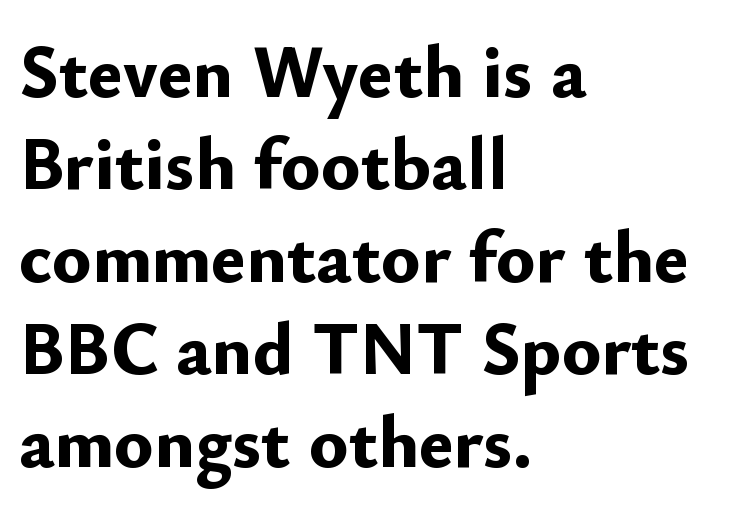
Q: Is the text bold? A: Yes.
Q: Is the text italic (slanted)? A: No, it is upright.
Q: Is the typeface a serif or a sans-serif typeface? A: Sans-serif.
Q: Is the text underlined? A: No.
Q: How is the paragraph aligned? A: Left-aligned.
Q: Is the spacing between letters normal or unusually wide? A: Normal.
Q: Is the spacing between lines tight, normal or loose? A: Normal.
Q: Width (condensed, normal, or wide)? A: Normal.
Q: Stroke contrast? A: Low.
Q: x-height? A: Small.
Q: Monospaced? A: No.
